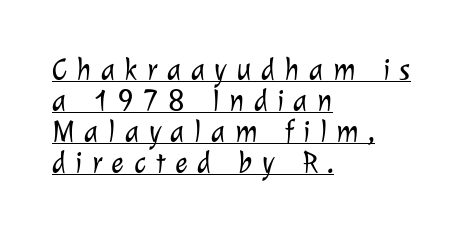
The image shows 30 px light sans-serif type; set left-aligned, tight line spacing (1.03x), unusually wide letter spacing (+0.32 em), underlined; low stroke contrast and a medium x-height.
